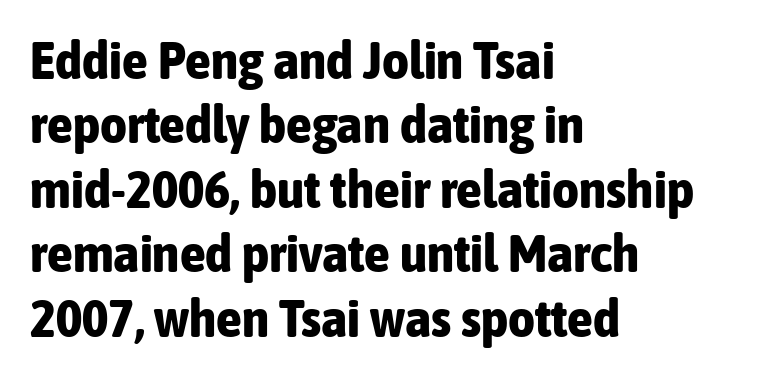
{"serif": "no", "italic": "no", "bold": "yes", "weight": "bold", "width": "condensed", "stroke_contrast": "low", "x_height": "medium", "monospaced": "no", "underline": "no", "align": "left", "line_spacing_ratio": 1.24, "letter_spacing": "normal", "letter_spacing_em": 0.0, "glyph_px": 52}
